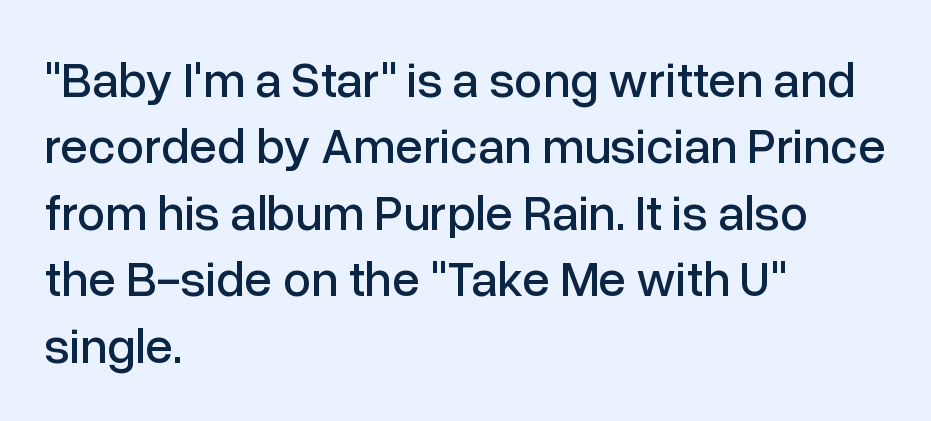
A typesetter would call this leading conventional body-copy spacing. The letters sit at their default tracking, neither squeezed nor spread. The lines in this sample share a left origin and differ only in where they stop. Character widths vary here, with narrow letters taking less room than wide ones.
